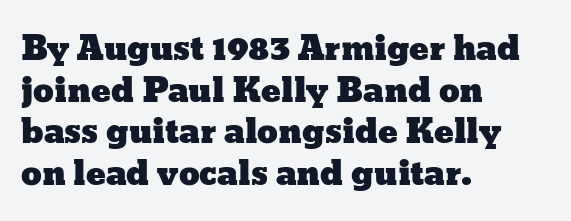
Q: Is the text italic (slanted)? A: No, it is upright.
Q: Is the text underlined? A: No.
Q: How is the paragraph aligned? A: Left-aligned.
Q: Is the spacing between letters normal or unusually wide? A: Normal.
Q: Is the spacing between lines tight, normal or loose? A: Normal.
Q: Width (condensed, normal, or wide)? A: Wide.
Q: Stroke contrast? A: Low.
Q: x-height? A: Medium.
Q: Monospaced? A: No.
